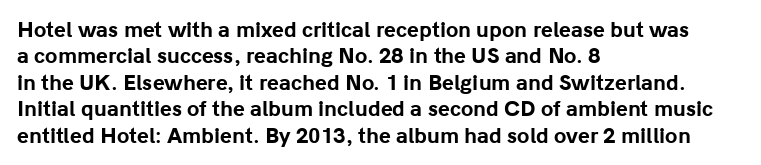
{"italic": "no", "bold": "yes", "underline": "no", "align": "left", "line_spacing": "normal", "line_spacing_ratio": 1.32, "letter_spacing": "normal", "letter_spacing_em": 0.0, "glyph_px": 20}
